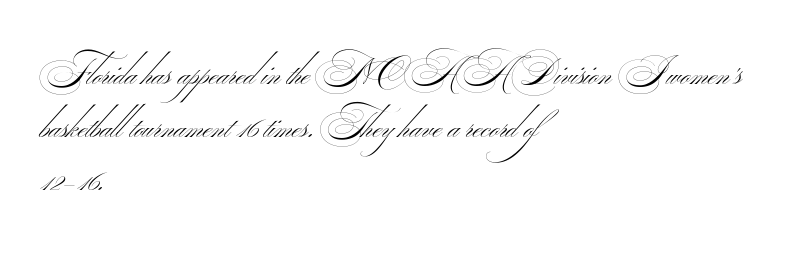
Q: Is the text bold? A: No.
Q: Is the typeface a serif or a sans-serif typeface? A: Sans-serif.
Q: Is the text underlined? A: No.
Q: How is the paragraph aligned? A: Left-aligned.
Q: Is the spacing between letters normal or unusually wide? A: Normal.
Q: Is the spacing between lines tight, normal or loose? A: Normal.
Q: Width (condensed, normal, or wide)? A: Wide.
Q: Stroke contrast? A: Medium.
Q: Monospaced? A: No.
